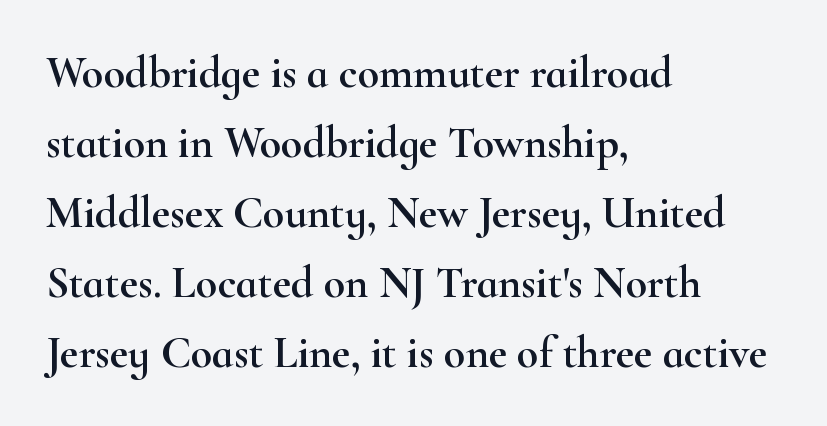
Q: Is the text italic (slanted)? A: No, it is upright.
Q: Is the typeface a serif or a sans-serif typeface? A: Serif.
Q: Is the text underlined? A: No.
Q: How is the paragraph aligned? A: Left-aligned.
Q: Is the spacing between letters normal or unusually wide? A: Normal.
Q: Is the spacing between lines tight, normal or loose? A: Normal.
Q: Width (condensed, normal, or wide)? A: Wide.
Q: Stroke contrast? A: High.
Q: x-height? A: Small.
Q: Monospaced? A: No.
